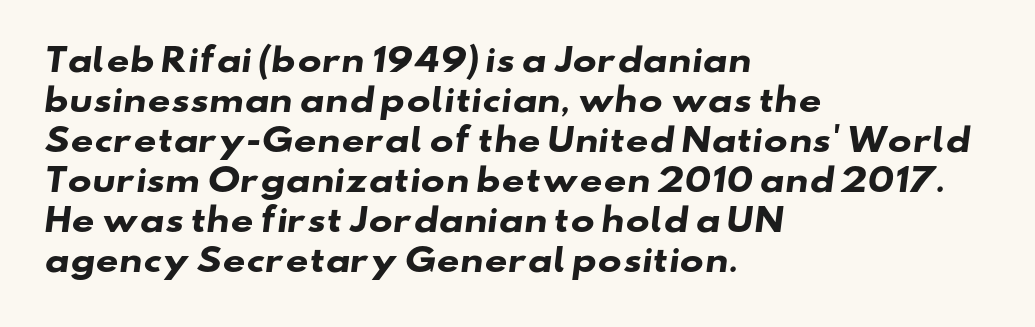
The characters look thick and weighty, a clear bold. The face used here is proportionally spaced, like ordinary book or web type. Check the space under the baseline: it is left empty. Rows of type keep a routine distance in the vertical direction. Nothing unusual about the tracking: characters are spaced as the font intends.
